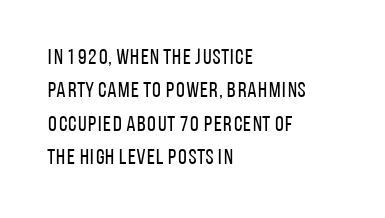
Summary of vertical rhythm: regular, with standard interline spacing. No extra ink here — the face is not bold. Quick note: not italic, upright. Horizontal alignment here is leftward, the default for most running prose.
